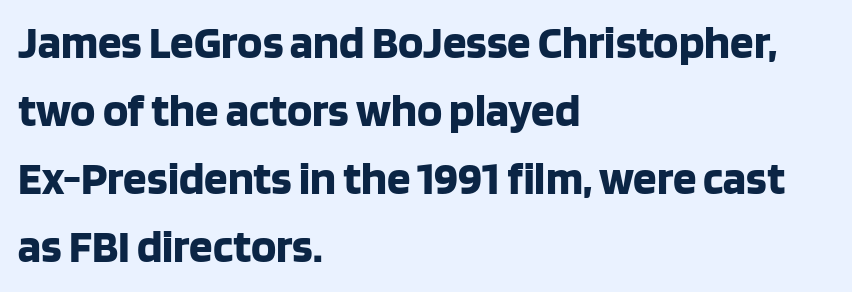
The image shows 47 px bold sans-serif type, upright; set left-aligned, normal line spacing (1.45x), normal letter spacing, not underlined; low stroke contrast and a large x-height.
